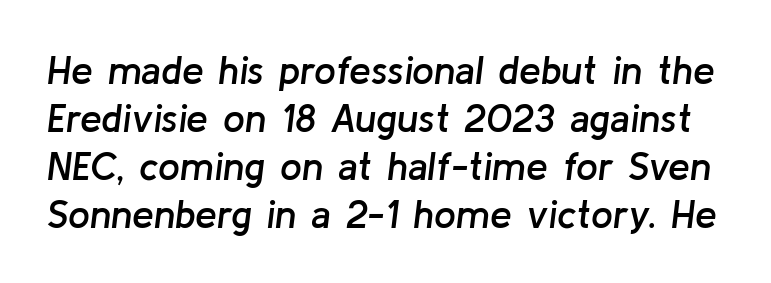
{"italic": "yes", "lean": "right", "slant_degrees": 8, "bold": "semi", "weight": "semibold", "width": "normal", "stroke_contrast": "low", "x_height": "medium", "monospaced": "no", "underline": "no", "line_spacing_ratio": 1.23, "letter_spacing": "normal", "letter_spacing_em": 0.0, "glyph_px": 39}
